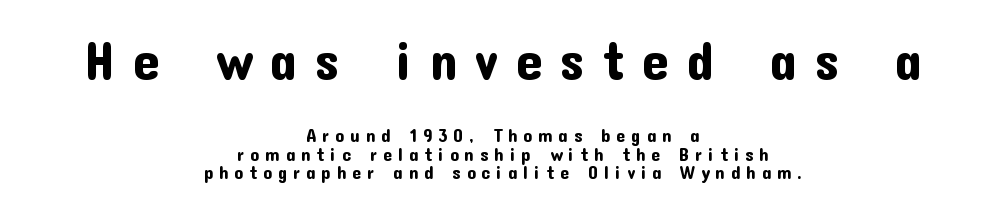
Q: Is the text italic (slanted)? A: No, it is upright.
Q: Is the typeface a serif or a sans-serif typeface? A: Sans-serif.
Q: Is the text underlined? A: No.
Q: How is the paragraph aligned? A: Centered.
Q: Is the spacing between letters normal or unusually wide? A: Unusually wide.
Q: Is the spacing between lines tight, normal or loose? A: Tight.
Q: Which block of text is set in a larger size, the first (top) or the second (bottom)? A: The first (top) one.
Q: Width (condensed, normal, or wide)? A: Normal.
Q: Stroke contrast? A: Low.
Q: x-height? A: Medium.
Q: Monospaced? A: No.
